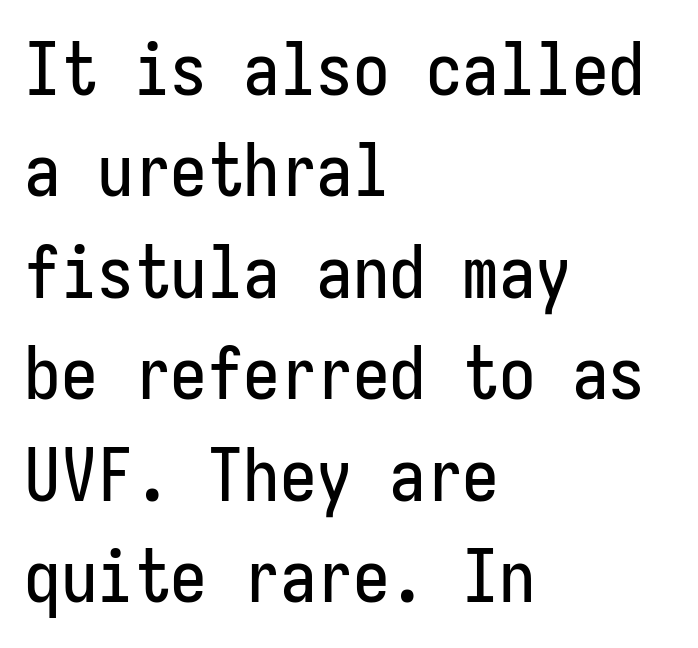
{"serif": "no", "italic": "no", "width": "condensed", "stroke_contrast": "low", "x_height": "medium", "underline": "no", "align": "left", "line_spacing": "normal", "line_spacing_ratio": 1.39, "letter_spacing": "normal", "letter_spacing_em": 0.0, "glyph_px": 73}
